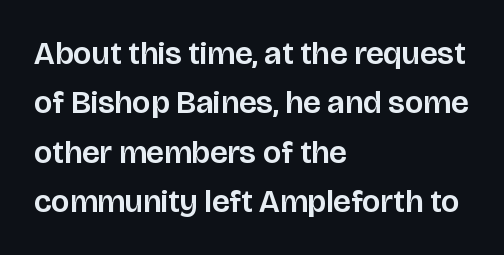
Q: Is the text italic (slanted)? A: No, it is upright.
Q: Is the typeface a serif or a sans-serif typeface? A: Sans-serif.
Q: Is the text underlined? A: No.
Q: How is the paragraph aligned? A: Left-aligned.
Q: Is the spacing between letters normal or unusually wide? A: Normal.
Q: Is the spacing between lines tight, normal or loose? A: Normal.
Q: Width (condensed, normal, or wide)? A: Normal.
Q: Stroke contrast? A: Low.
Q: x-height? A: Large.
Q: Monospaced? A: No.
